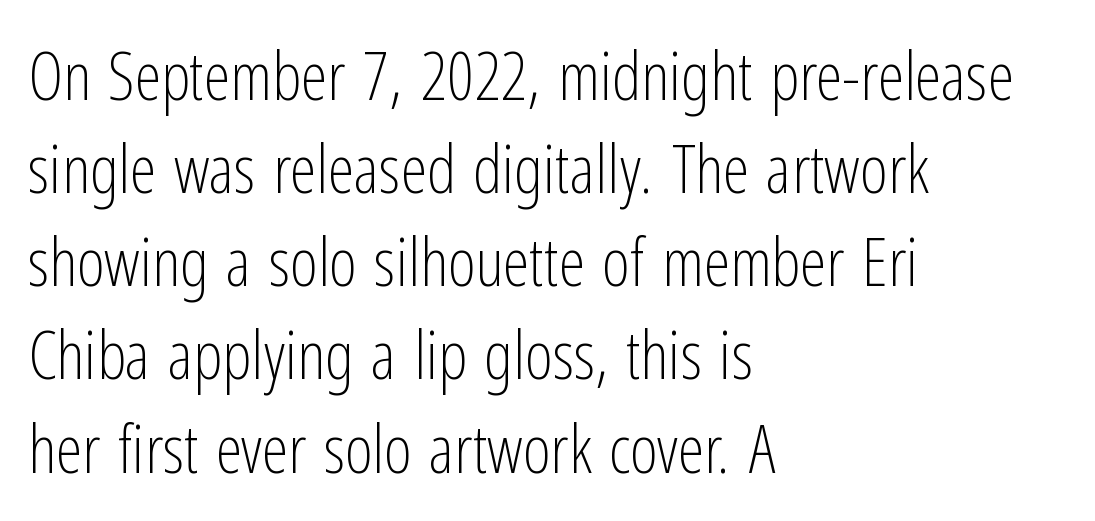
The image shows 67 px light, condensed sans-serif type, upright; set left-aligned, normal line spacing (1.39x), normal letter spacing, not underlined; low stroke contrast and a medium x-height.
